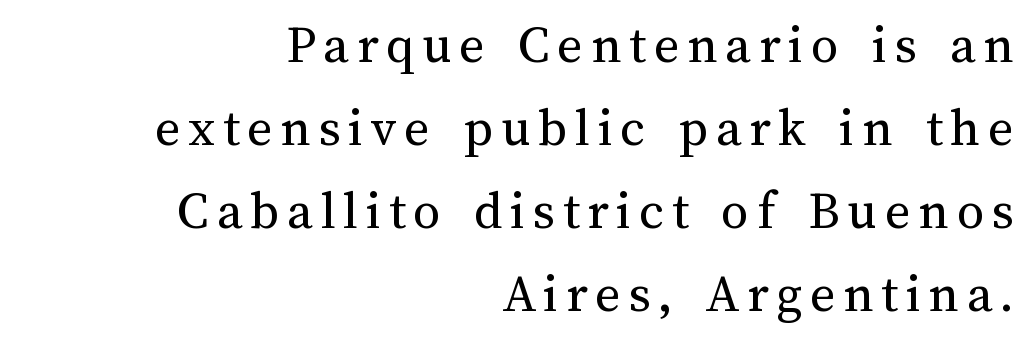
The image shows 55 px regular-weight type, upright; set right-aligned, normal line spacing (1.51x), not underlined; medium stroke contrast and a medium x-height.
